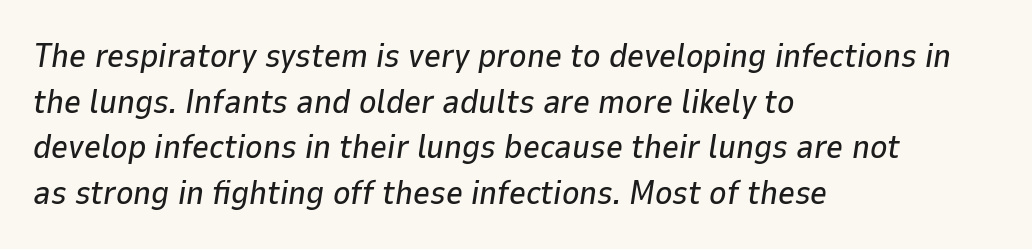
The rows are spaced the way most documents space them. These lines stack with their left ends in a neat column. The letters advance in unequal steps, a hallmark of proportional type. The area under the type is left untouched.
